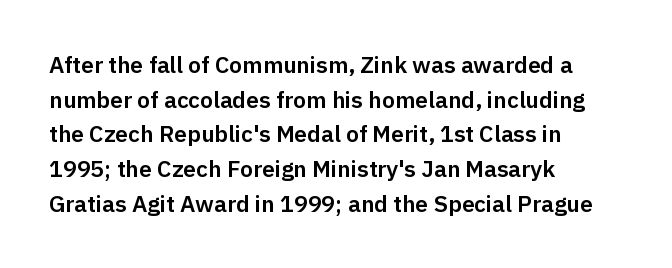
{"italic": "no", "underline": "no", "align": "left", "line_spacing": "normal", "line_spacing_ratio": 1.51, "letter_spacing": "normal", "letter_spacing_em": 0.0, "glyph_px": 23}
